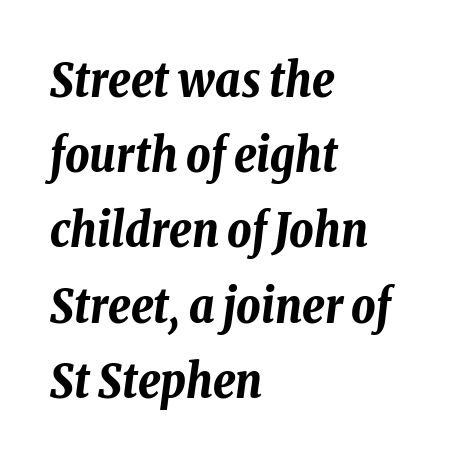
Normally led — the rows are evenly, conventionally spaced. A full-strength bold gives these letters their thick strokes. Has an underline been added? It has not. Here the designer chose a conventional face with non-uniform glyph widths. The gaps between neighbouring characters are ordinary and unremarkable. Notice how the passage keeps a crisp vertical edge on the left only.
